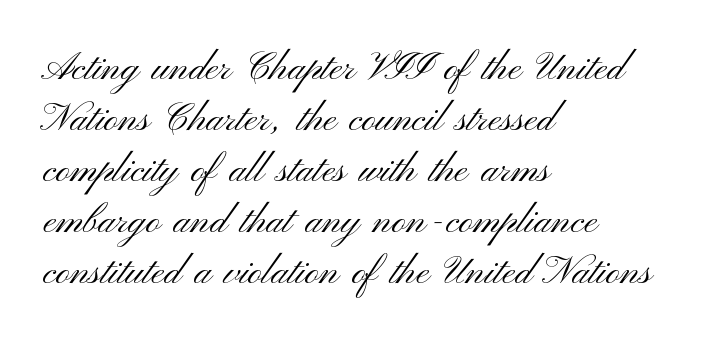
No feet cap the strokes, marking this as sans-serif type. The letters look calm and open, with moderate or lighter stems. Character widths vary here, with narrow letters taking less room than wide ones.
